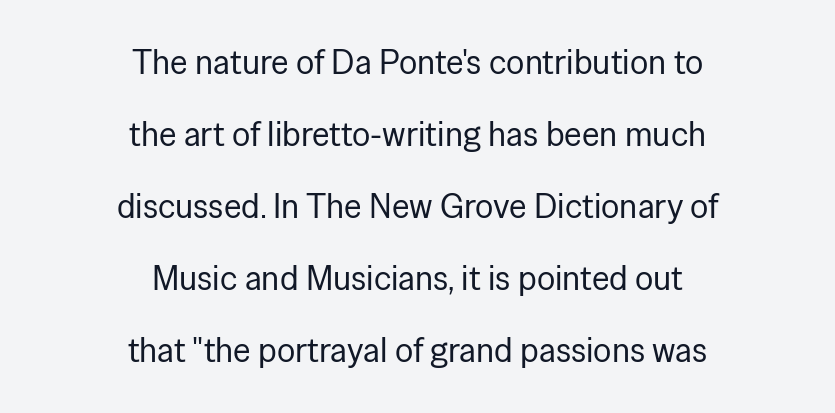
{"serif": "no", "italic": "no", "bold": "no", "weight": "regular", "width": "normal", "stroke_contrast": "low", "x_height": "medium", "monospaced": "no", "underline": "no", "align": "center", "line_spacing": "loose", "line_spacing_ratio": 2.12, "letter_spacing": "normal", "letter_spacing_em": 0.0, "glyph_px": 34}
